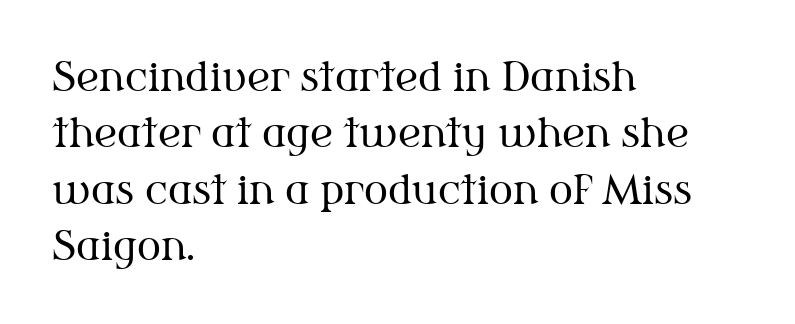
The image shows 40 px regular-weight serif type, upright; set left-aligned, normal line spacing (1.41x), normal letter spacing, not underlined; medium stroke contrast and a medium x-height.
